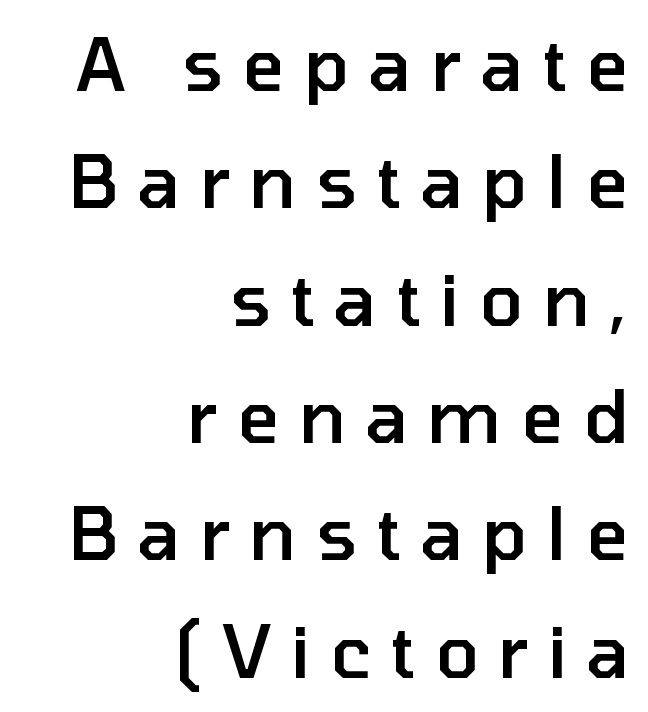
Q: Is the text bold? A: Semi-bold.
Q: Is the text italic (slanted)? A: No, it is upright.
Q: Is the typeface a serif or a sans-serif typeface? A: Sans-serif.
Q: Is the text underlined? A: No.
Q: How is the paragraph aligned? A: Right-aligned.
Q: Is the spacing between letters normal or unusually wide? A: Unusually wide.
Q: Is the spacing between lines tight, normal or loose? A: Normal.
Q: Width (condensed, normal, or wide)? A: Normal.
Q: Stroke contrast? A: Low.
Q: x-height? A: Medium.
Q: Monospaced? A: No.
